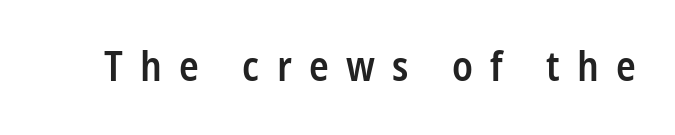
{"serif": "no", "italic": "no", "bold": "semi", "weight": "semibold", "width": "condensed", "stroke_contrast": "low", "x_height": "medium", "monospaced": "no", "underline": "no", "letter_spacing": "wide", "letter_spacing_em": 0.42, "glyph_px": 41}
